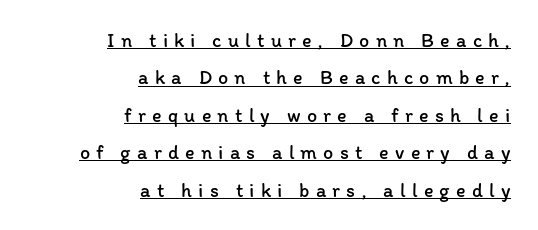
{"italic": "no", "bold": "no", "underline": "yes", "align": "right", "line_spacing_ratio": 1.87, "letter_spacing": "wide", "letter_spacing_em": 0.31, "glyph_px": 20}
